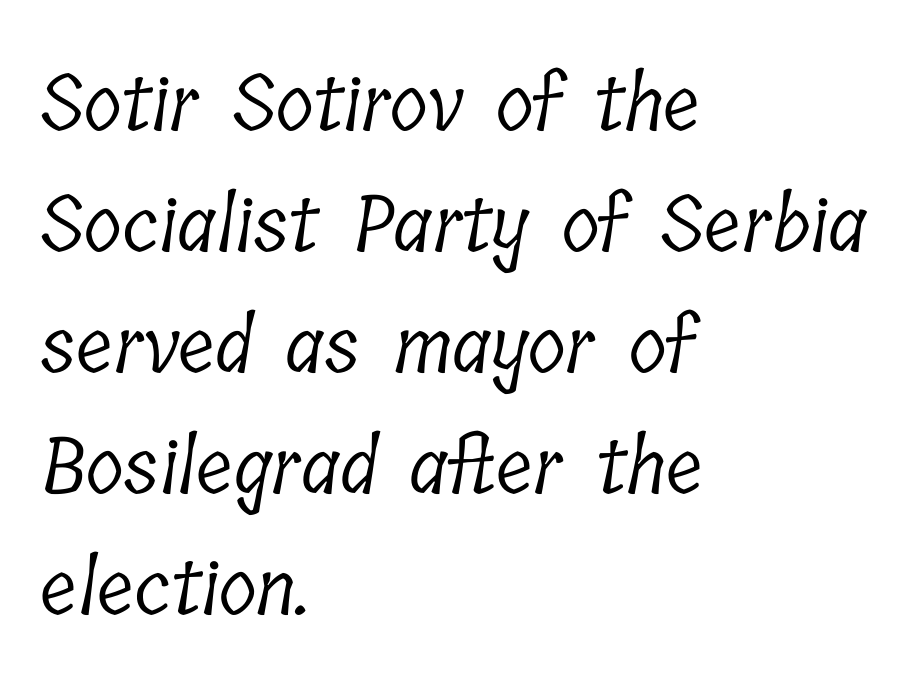
The letterforms sit at book weight or below. Honestly, there is no underline to notice here at all. Rows of type keep a routine distance in the vertical direction. Each word holds together tightly as a unit, with standard inter-letter gaps.
